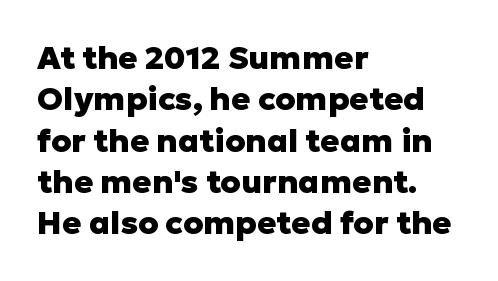
This sample uses an upright cut, with every glyph sitting square on the baseline. Font category for this specimen: sans-serif. A dark, heavy texture on the line: the type is bold. The face used here is proportionally spaced, like ordinary book or web type. Which margin do the lines hug? The left one — the right edge is uneven.
